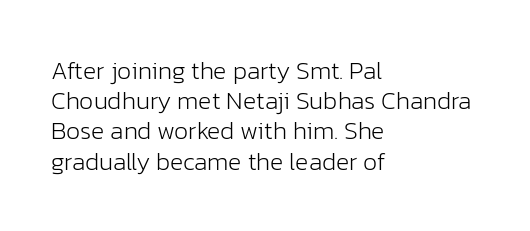
{"italic": "no", "bold": "no", "underline": "no", "align": "left", "line_spacing_ratio": 1.21, "letter_spacing": "normal", "letter_spacing_em": 0.0, "glyph_px": 25}
